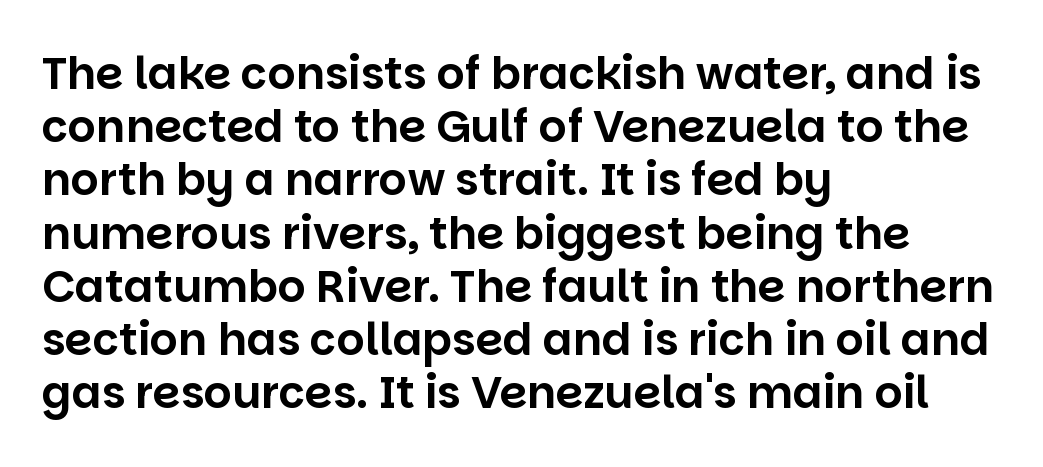
{"serif": "no", "italic": "no", "width": "normal", "stroke_contrast": "low", "x_height": "large", "monospaced": "no", "underline": "no", "align": "left", "line_spacing_ratio": 1.21, "letter_spacing": "normal", "letter_spacing_em": 0.0, "glyph_px": 44}
